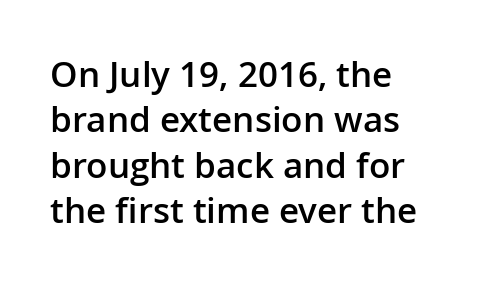
Q: Is the text bold? A: Semi-bold.
Q: Is the text italic (slanted)? A: No, it is upright.
Q: Is the typeface a serif or a sans-serif typeface? A: Sans-serif.
Q: Is the text underlined? A: No.
Q: How is the paragraph aligned? A: Left-aligned.
Q: Is the spacing between letters normal or unusually wide? A: Normal.
Q: Is the spacing between lines tight, normal or loose? A: Normal.
Q: Width (condensed, normal, or wide)? A: Normal.
Q: Stroke contrast? A: Low.
Q: x-height? A: Medium.
Q: Monospaced? A: No.
